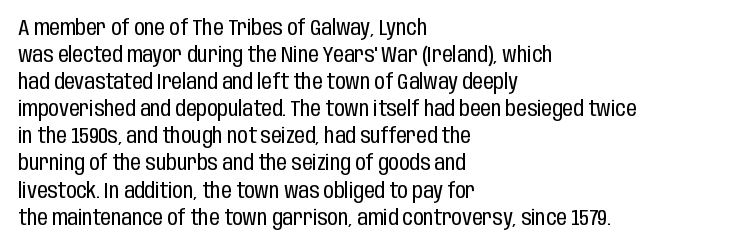
The passage shown is not underscored anywhere. Summary of vertical rhythm: regular, with standard interline spacing. The rag falls on the right side of this text block. Notice how the stems are strictly vertical — no italics here. Vertical stems look standard width or narrower in stroke.
